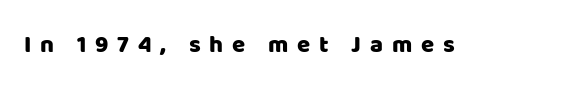
{"italic": "no", "underline": "no", "letter_spacing": "wide", "letter_spacing_em": 0.37, "glyph_px": 24}
